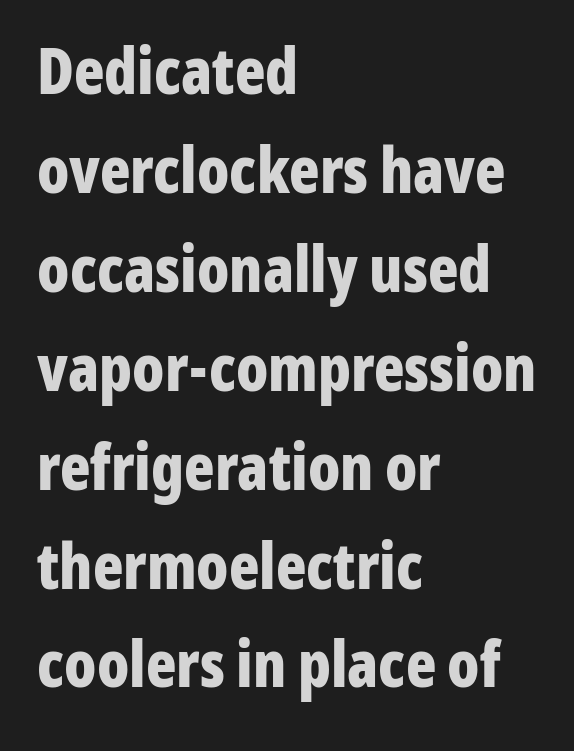
Q: Is the text bold? A: Yes.
Q: Is the text italic (slanted)? A: No, it is upright.
Q: Is the typeface a serif or a sans-serif typeface? A: Sans-serif.
Q: Is the text underlined? A: No.
Q: How is the paragraph aligned? A: Left-aligned.
Q: Is the spacing between letters normal or unusually wide? A: Normal.
Q: Is the spacing between lines tight, normal or loose? A: Normal.
Q: Width (condensed, normal, or wide)? A: Condensed.
Q: Stroke contrast? A: Low.
Q: x-height? A: Medium.
Q: Monospaced? A: No.
